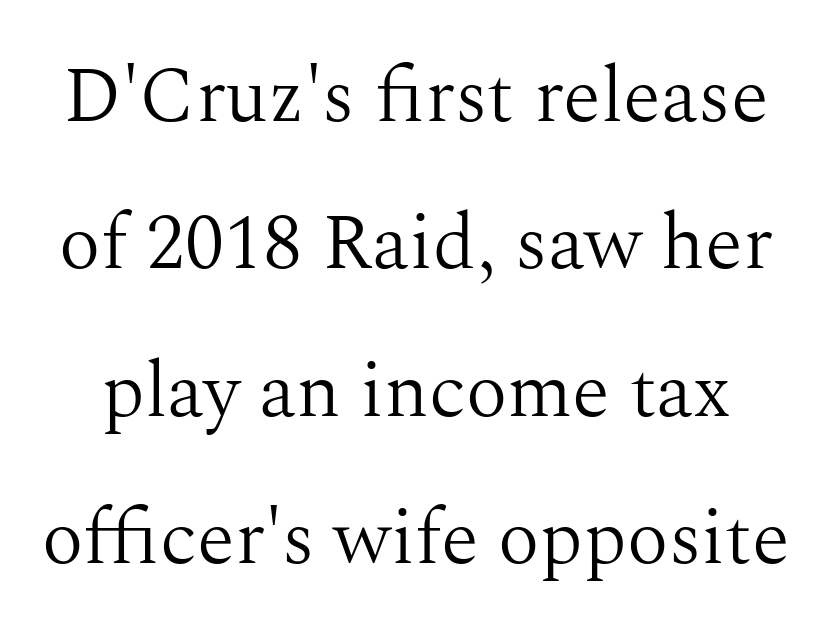
The image shows 78 px light serif type, upright; set line spacing 1.89x, normal letter spacing, not underlined; medium stroke contrast and a medium x-height.
